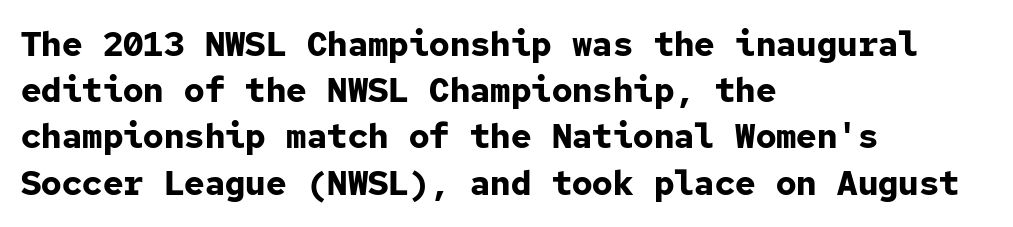
{"serif": "no", "italic": "no", "bold": "yes", "weight": "bold", "width": "normal", "stroke_contrast": "low", "x_height": "medium", "monospaced": "yes", "underline": "no", "align": "left", "line_spacing": "normal", "line_spacing_ratio": 1.36, "letter_spacing": "normal", "letter_spacing_em": 0.0, "glyph_px": 34}
